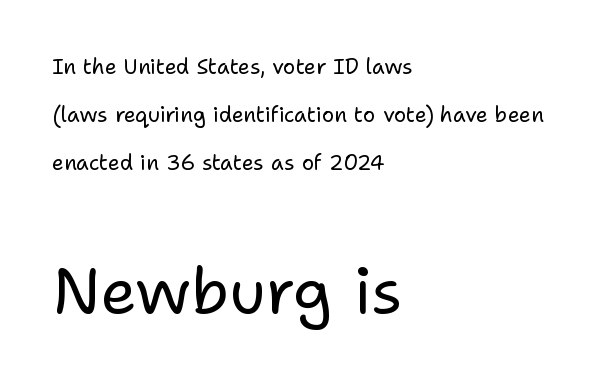
Q: Is the text bold? A: No.
Q: Is the text italic (slanted)? A: No, it is upright.
Q: Is the typeface a serif or a sans-serif typeface? A: Sans-serif.
Q: Is the text underlined? A: No.
Q: How is the paragraph aligned? A: Left-aligned.
Q: Is the spacing between letters normal or unusually wide? A: Normal.
Q: Is the spacing between lines tight, normal or loose? A: Loose.
Q: Which block of text is set in a larger size, the first (top) or the second (bottom)? A: The second (bottom) one.
Q: Width (condensed, normal, or wide)? A: Normal.
Q: Stroke contrast? A: Low.
Q: x-height? A: Medium.
Q: Monospaced? A: No.
